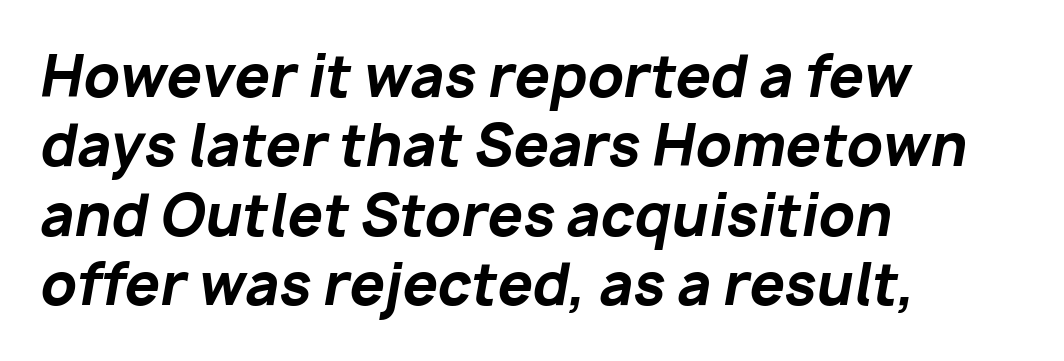
The image shows 56 px bold type, italic (leaning right); set left-aligned, line spacing 1.24x, normal letter spacing, not underlined; low stroke contrast and a medium x-height.
